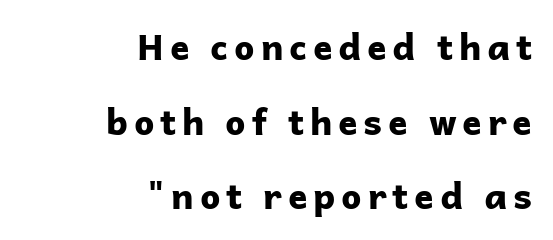
The image shows 36 px bold sans-serif type, upright; set right-aligned, loose line spacing (2.07x), not underlined; low stroke contrast and a medium x-height.
